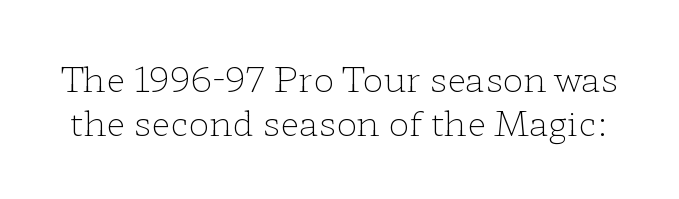
The image shows 35 px light, wide serif type, upright; set normal line spacing (1.27x), normal letter spacing, not underlined; low stroke contrast and a medium x-height.
